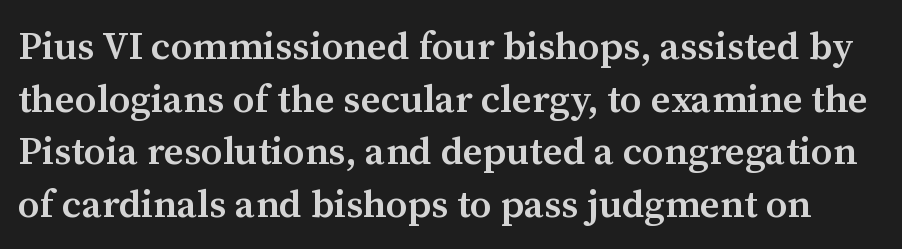
{"serif": "yes", "italic": "no", "bold": "semi", "weight": "semibold", "width": "normal", "stroke_contrast": "medium", "x_height": "medium", "monospaced": "no", "underline": "no", "line_spacing": "normal", "line_spacing_ratio": 1.35, "letter_spacing": "normal", "letter_spacing_em": 0.0, "glyph_px": 39}
